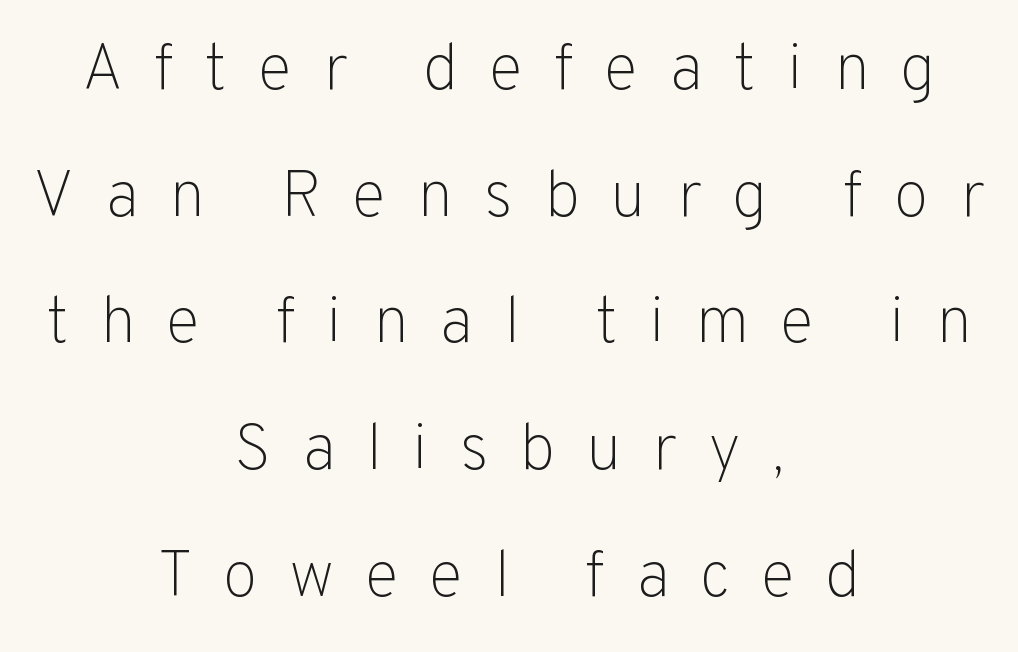
Q: Is the text bold? A: No.
Q: Is the text italic (slanted)? A: No, it is upright.
Q: Is the typeface a serif or a sans-serif typeface? A: Sans-serif.
Q: Is the text underlined? A: No.
Q: How is the paragraph aligned? A: Centered.
Q: Is the spacing between letters normal or unusually wide? A: Unusually wide.
Q: Is the spacing between lines tight, normal or loose? A: Loose.
Q: Width (condensed, normal, or wide)? A: Normal.
Q: Stroke contrast? A: Low.
Q: x-height? A: Medium.
Q: Monospaced? A: No.
